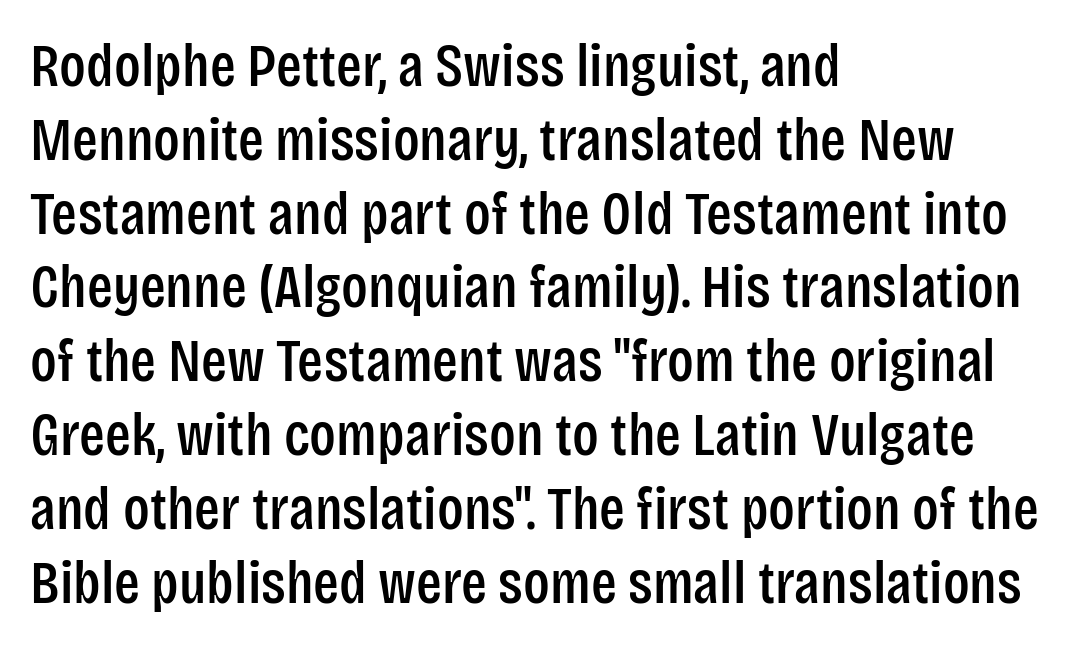
The image shows 60 px condensed sans-serif type, upright; set left-aligned, line spacing 1.23x, normal letter spacing, not underlined; low stroke contrast and a large x-height.
